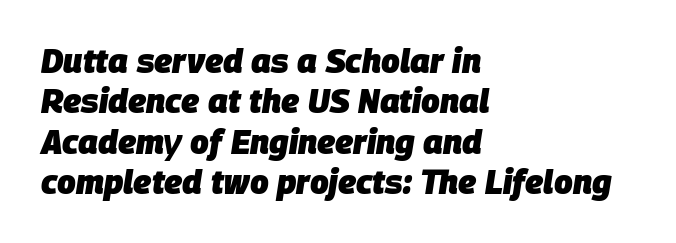
Do the characters align in a grid? No, the font is proportional. Compared with typical body copy, the letter spacing here is the same. Letters rest on an invisible, unmarked baseline. The passage shown leans; its letterforms are oblique. Where is the straight margin? On the left. The typesetting leans heavy: a genuine bold.
